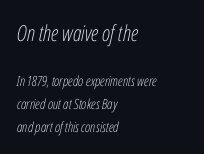
You could call the tracking neutral — neither tight nor loose. Glance below the letters and you will spot only blank space. You can tell it's italic because the verticals aren't actually vertical. Evenly set lines give the paragraph a standard silhouette. Left-aligned paragraph, ragged on the right. The first block has been scaled up relative to the second.
